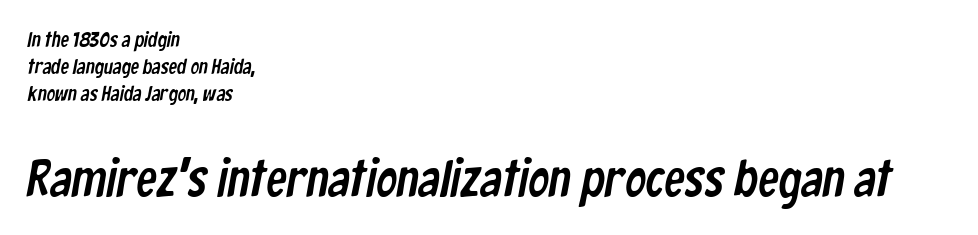
{"serif": "no", "width": "condensed", "stroke_contrast": "low", "x_height": "medium", "monospaced": "no", "underline": "no", "align": "left", "line_spacing": "normal", "line_spacing_ratio": 1.29, "letter_spacing": "normal", "letter_spacing_em": 0.0, "larger_block": "second", "size_ratio": 2.48, "glyph_px": 52}
